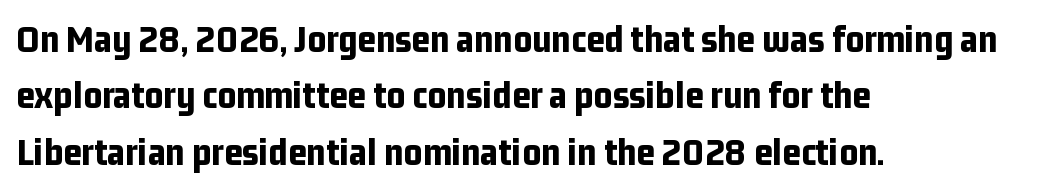
Q: Is the text bold? A: Yes.
Q: Is the text italic (slanted)? A: No, it is upright.
Q: Is the typeface a serif or a sans-serif typeface? A: Sans-serif.
Q: Is the text underlined? A: No.
Q: How is the paragraph aligned? A: Left-aligned.
Q: Is the spacing between letters normal or unusually wide? A: Normal.
Q: Is the spacing between lines tight, normal or loose? A: Normal.
Q: Width (condensed, normal, or wide)? A: Condensed.
Q: Stroke contrast? A: Low.
Q: x-height? A: Medium.
Q: Monospaced? A: No.
